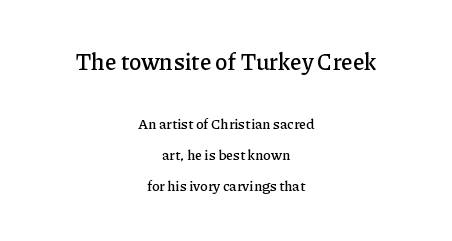
{"italic": "no", "underline": "no", "align": "center", "line_spacing": "loose", "line_spacing_ratio": 2.21, "letter_spacing": "normal", "letter_spacing_em": 0.0, "larger_block": "first", "size_ratio": 1.64, "glyph_px": 23}
